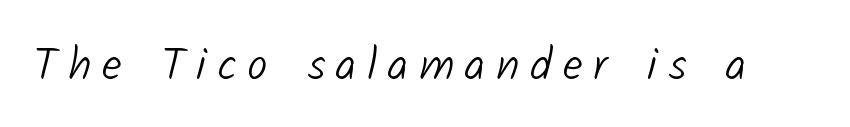
{"serif": "no", "bold": "no", "weight": "light", "width": "normal", "stroke_contrast": "low", "x_height": "medium", "monospaced": "no", "underline": "no", "letter_spacing": "wide", "letter_spacing_em": 0.24, "glyph_px": 45}
